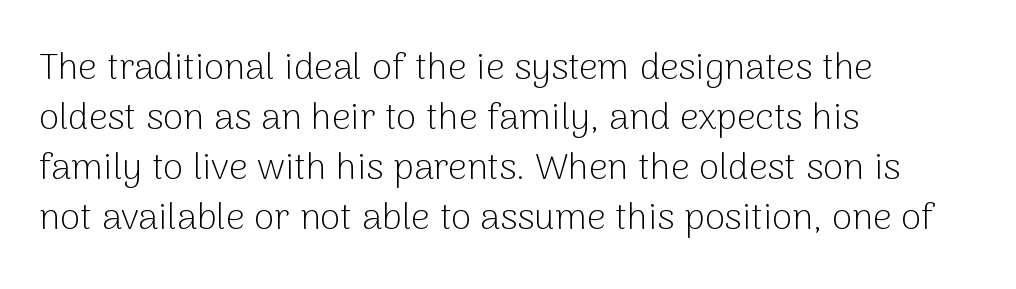
The image shows 37 px light sans-serif type, upright; set left-aligned, normal line spacing (1.35x), normal letter spacing, not underlined; low stroke contrast and a medium x-height.
